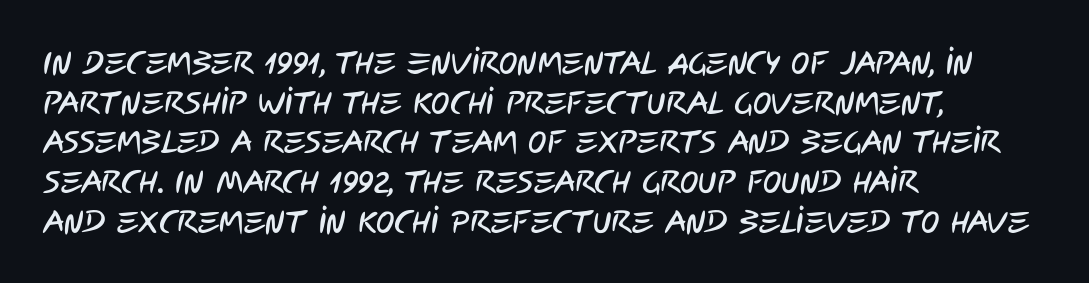
{"serif": "no", "width": "condensed", "stroke_contrast": "low", "x_height": "large", "monospaced": "no", "underline": "no", "align": "left", "line_spacing": "normal", "line_spacing_ratio": 1.28, "letter_spacing": "normal", "letter_spacing_em": 0.0, "glyph_px": 31}
